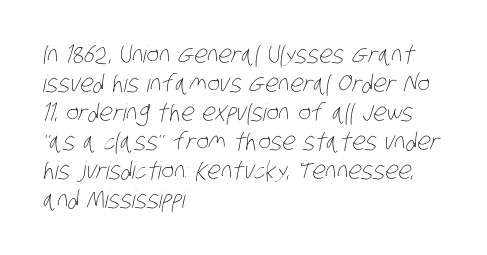
Q: Is the text bold? A: No.
Q: Is the text underlined? A: No.
Q: How is the paragraph aligned? A: Left-aligned.
Q: Is the spacing between letters normal or unusually wide? A: Normal.
